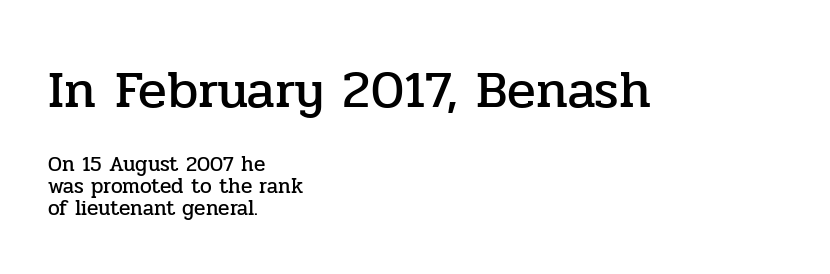
{"serif": "yes", "italic": "no", "width": "normal", "stroke_contrast": "low", "x_height": "medium", "monospaced": "no", "underline": "no", "align": "left", "line_spacing": "tight", "line_spacing_ratio": 1.06, "letter_spacing": "normal", "letter_spacing_em": 0.0, "larger_block": "first", "size_ratio": 2.52, "glyph_px": 53}
